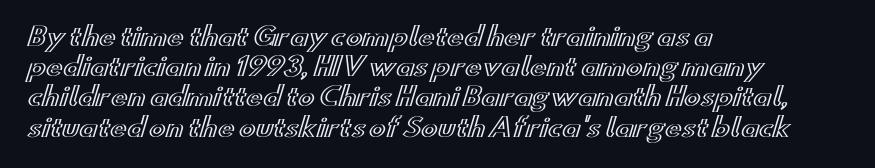
{"underline": "no", "align": "left", "line_spacing_ratio": 1.21, "letter_spacing": "normal", "letter_spacing_em": 0.0, "glyph_px": 25}
